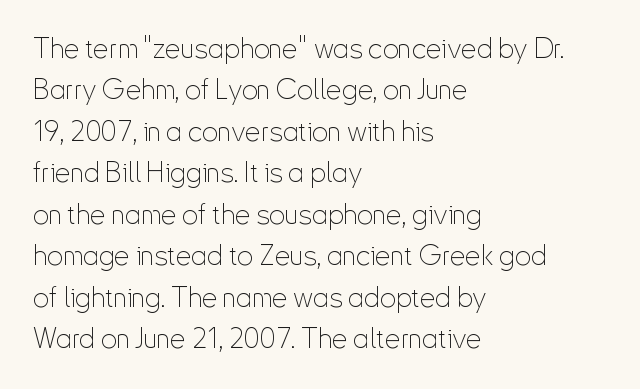
Q: Is the text bold? A: No.
Q: Is the text italic (slanted)? A: No, it is upright.
Q: Is the typeface a serif or a sans-serif typeface? A: Sans-serif.
Q: Is the text underlined? A: No.
Q: How is the paragraph aligned? A: Left-aligned.
Q: Is the spacing between letters normal or unusually wide? A: Normal.
Q: Is the spacing between lines tight, normal or loose? A: Normal.
Q: Width (condensed, normal, or wide)? A: Condensed.
Q: Stroke contrast? A: Low.
Q: x-height? A: Small.
Q: Monospaced? A: No.
